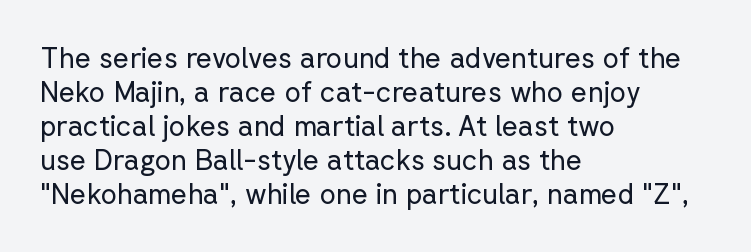
{"serif": "no", "italic": "no", "bold": "no", "weight": "regular", "width": "normal", "stroke_contrast": "low", "x_height": "medium", "monospaced": "no", "underline": "no", "align": "left", "line_spacing_ratio": 1.21, "letter_spacing": "normal", "letter_spacing_em": 0.0, "glyph_px": 28}
